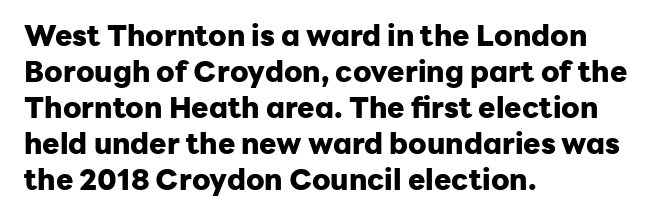
The image shows 29 px heavy sans-serif type, upright; set left-aligned, line spacing 1.24x, normal letter spacing, not underlined; low stroke contrast and a medium x-height.
